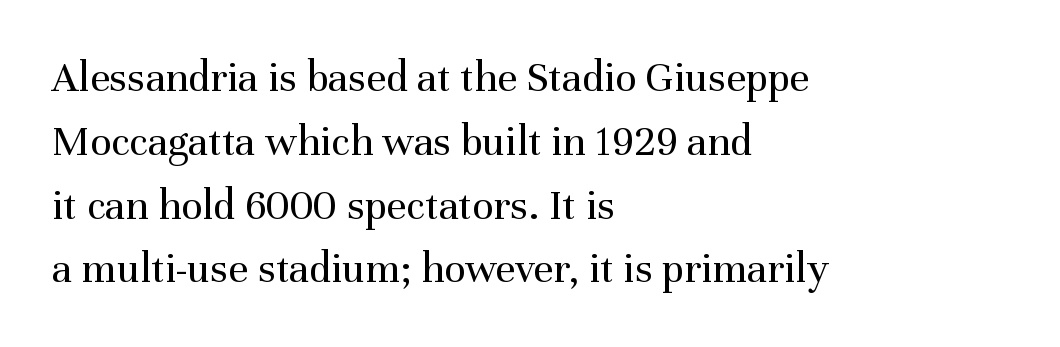
{"serif": "yes", "italic": "no", "bold": "no", "weight": "regular", "width": "normal", "stroke_contrast": "medium", "x_height": "medium", "monospaced": "no", "underline": "no", "align": "left", "line_spacing": "normal", "line_spacing_ratio": 1.45, "letter_spacing": "normal", "letter_spacing_em": 0.0, "glyph_px": 44}
